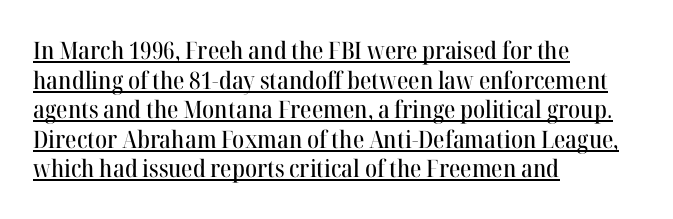
The image shows 24 px text type, upright; set left-aligned, line spacing 1.23x, normal letter spacing, underlined.
